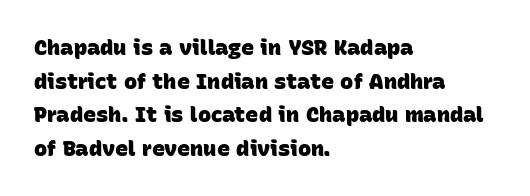
Is the type bold? Yes — the strokes are clearly thick and heavy. Horizontal alignment here is leftward, the default for most running prose. Caption: standard tracking, unaltered. Does the leading feel generous? No, just average. The glyphs are unaccompanied by any horizontal stroke below them.
